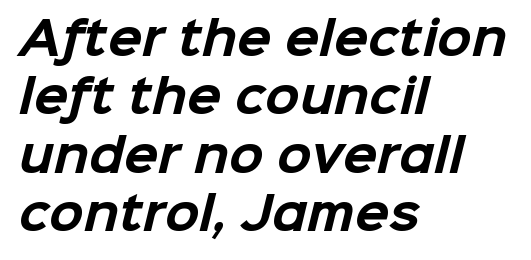
The paragraph has a hard left edge and a soft right edge. Is there much room between lines? A standard amount, neither cramped nor airy. Notice how thick the strokes are: this is what a full bold looks like. Quick note: underline off. Nope, no serifs anywhere on these letters.
